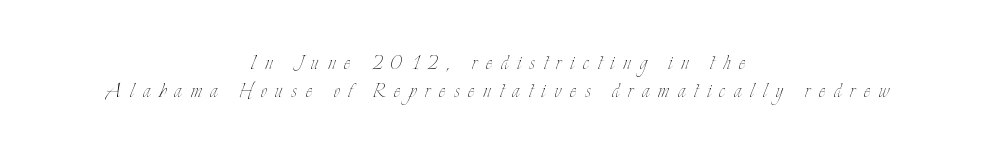
Q: Is the text bold? A: No.
Q: Is the text italic (slanted)? A: Yes.
Q: Is the text underlined? A: No.
Q: How is the paragraph aligned? A: Centered.
Q: Is the spacing between letters normal or unusually wide? A: Unusually wide.
Q: Is the spacing between lines tight, normal or loose? A: Tight.
